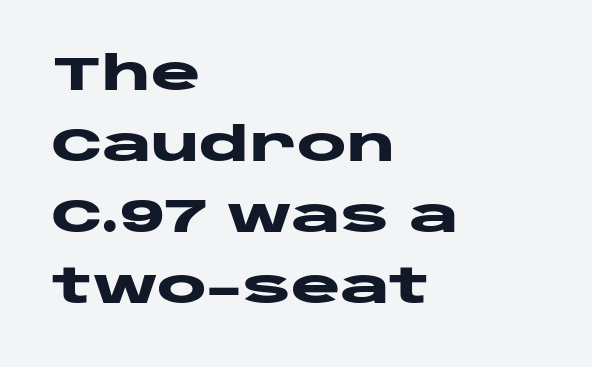
Q: Is the text bold? A: Yes.
Q: Is the text italic (slanted)? A: No, it is upright.
Q: Is the typeface a serif or a sans-serif typeface? A: Sans-serif.
Q: Is the text underlined? A: No.
Q: How is the paragraph aligned? A: Left-aligned.
Q: Is the spacing between letters normal or unusually wide? A: Normal.
Q: Is the spacing between lines tight, normal or loose? A: Normal.
Q: Width (condensed, normal, or wide)? A: Wide.
Q: Stroke contrast? A: Low.
Q: x-height? A: Large.
Q: Monospaced? A: No.
